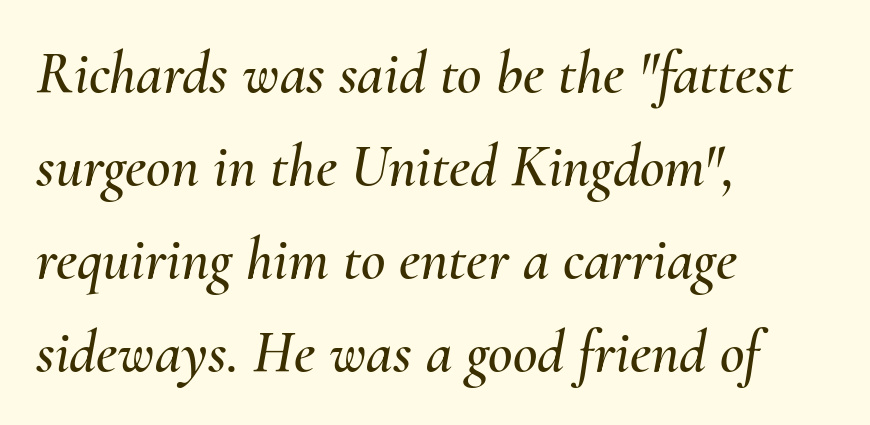
Q: Is the text italic (slanted)? A: Yes, it leans right by about 10 degrees.
Q: Is the text underlined? A: No.
Q: How is the paragraph aligned? A: Left-aligned.
Q: Is the spacing between letters normal or unusually wide? A: Normal.
Q: Is the spacing between lines tight, normal or loose? A: Normal.
Q: Width (condensed, normal, or wide)? A: Normal.
Q: Stroke contrast? A: Medium.
Q: x-height? A: Small.
Q: Monospaced? A: No.
